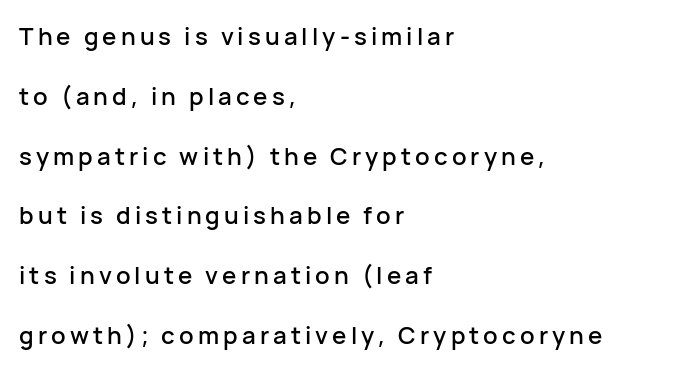
{"italic": "no", "underline": "no", "align": "left", "line_spacing": "loose", "line_spacing_ratio": 2.49, "glyph_px": 24}
